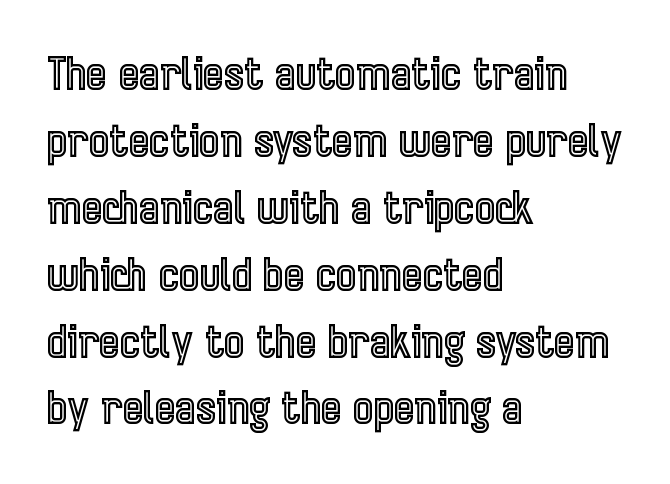
This sample keeps an unexceptional amount of space between lines. Spacing verdict: proportional, widths tailored to each character. Decoration check: the copy has no underline. How are the letters spaced? Ordinarily, with no added tracking. When letters stand straight like this, we call the style roman or upright. This rendering uses left alignment, leaving the right contour irregular.
